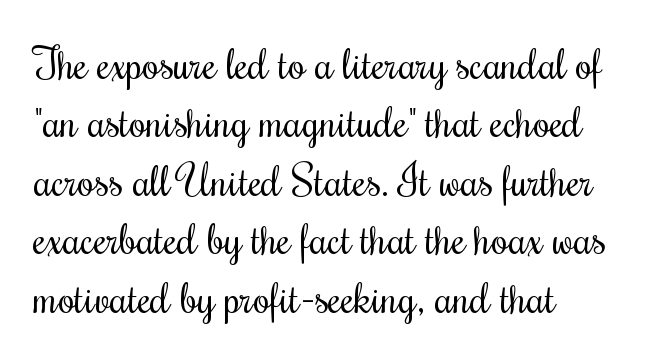
The designer went with a serif here, giving each stem small feet. Stroke mass is kept to a normal reading level or below. Interline gaps are of average width in this sample. Where is the straight margin? On the left. Nobody drew a line under any word here.
